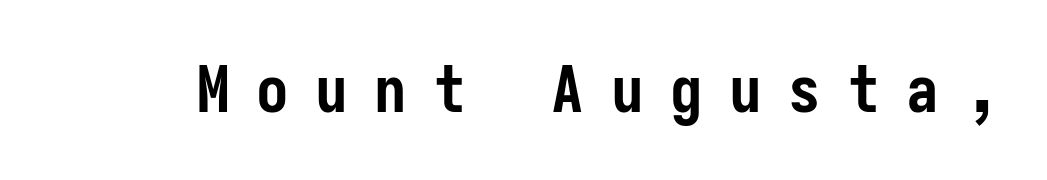
The image shows 65 px semibold, condensed sans-serif type, upright, monospaced; set unusually wide letter spacing (+0.41 em), not underlined; low stroke contrast and a medium x-height.
